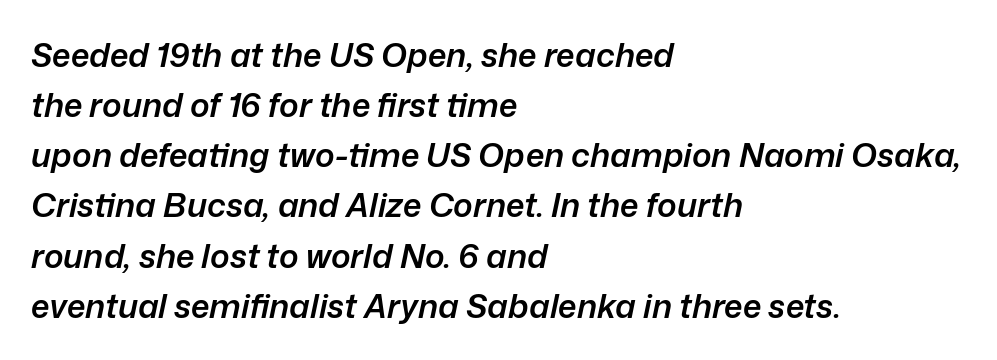
{"italic": "yes", "lean": "right", "slant_degrees": 12, "bold": "semi", "weight": "semibold", "width": "normal", "stroke_contrast": "low", "x_height": "medium", "monospaced": "no", "underline": "no", "align": "left", "line_spacing": "normal", "line_spacing_ratio": 1.52, "letter_spacing": "normal", "letter_spacing_em": 0.0, "glyph_px": 33}
